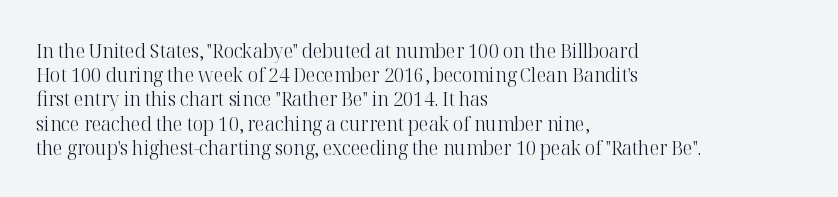
Tall strokes in this sample are plumb rather than angled. Decoration check: the copy has no underline. Words appear dense and cohesive because spacing is normal. The typesetter chose a ragged-right arrangement here.
